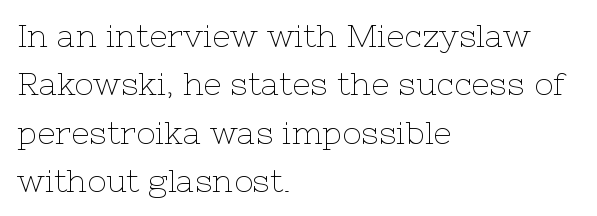
The image shows 32 px thin serif type, upright; set left-aligned, normal line spacing (1.51x), normal letter spacing, not underlined; low stroke contrast and a medium x-height.
